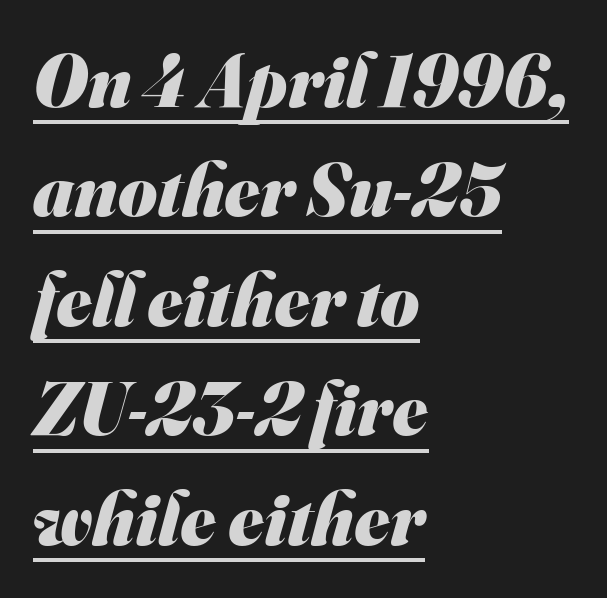
{"serif": "no", "bold": "yes", "weight": "heavy", "width": "normal", "stroke_contrast": "medium", "x_height": "small", "monospaced": "no", "underline": "yes", "align": "left", "line_spacing": "normal", "line_spacing_ratio": 1.46, "letter_spacing": "normal", "letter_spacing_em": 0.0, "glyph_px": 75}
